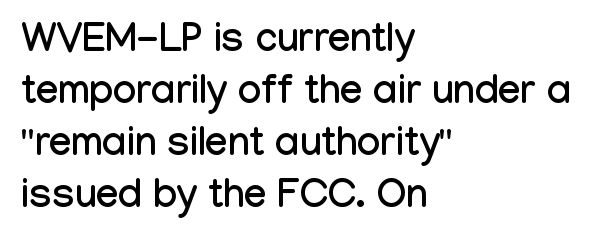
The image shows 40 px condensed sans-serif type, upright; set left-aligned, normal line spacing (1.3x), normal letter spacing, not underlined; low stroke contrast and a medium x-height.
